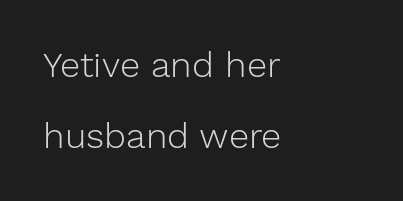
The image shows 36 px light sans-serif type, upright; set left-aligned, loose line spacing (1.98x), normal letter spacing, not underlined; low stroke contrast and a medium x-height.
